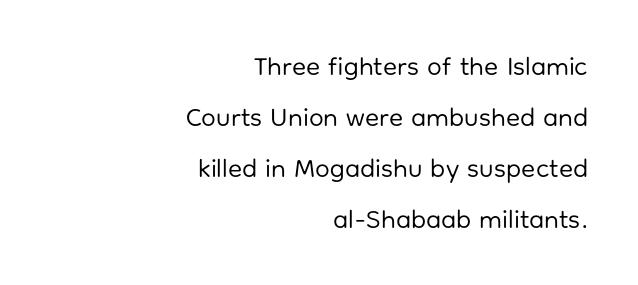
All the whitespace from short lines collects on the left. The foot of each line stays bare and open. Heft: none added — not bold. The axis of the letterforms is exactly vertical. Default kerning and tracking; the words read as compact shapes.
